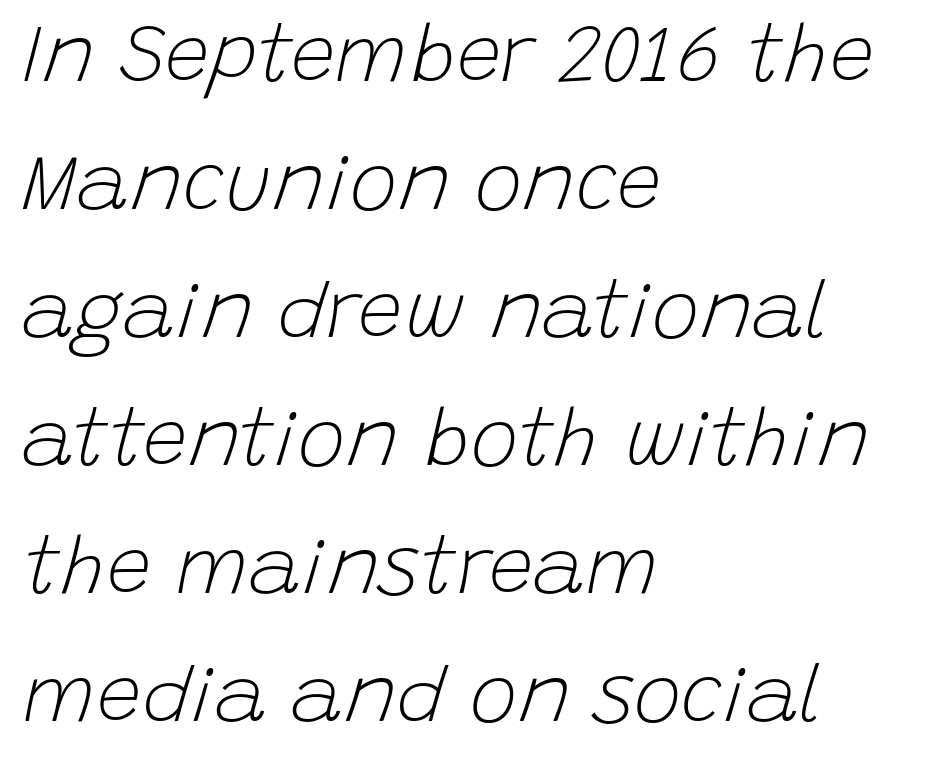
The image shows 80 px light type, italic (leaning right); set left-aligned, normal line spacing (1.6x), normal letter spacing, not underlined; low stroke contrast and a large x-height.
